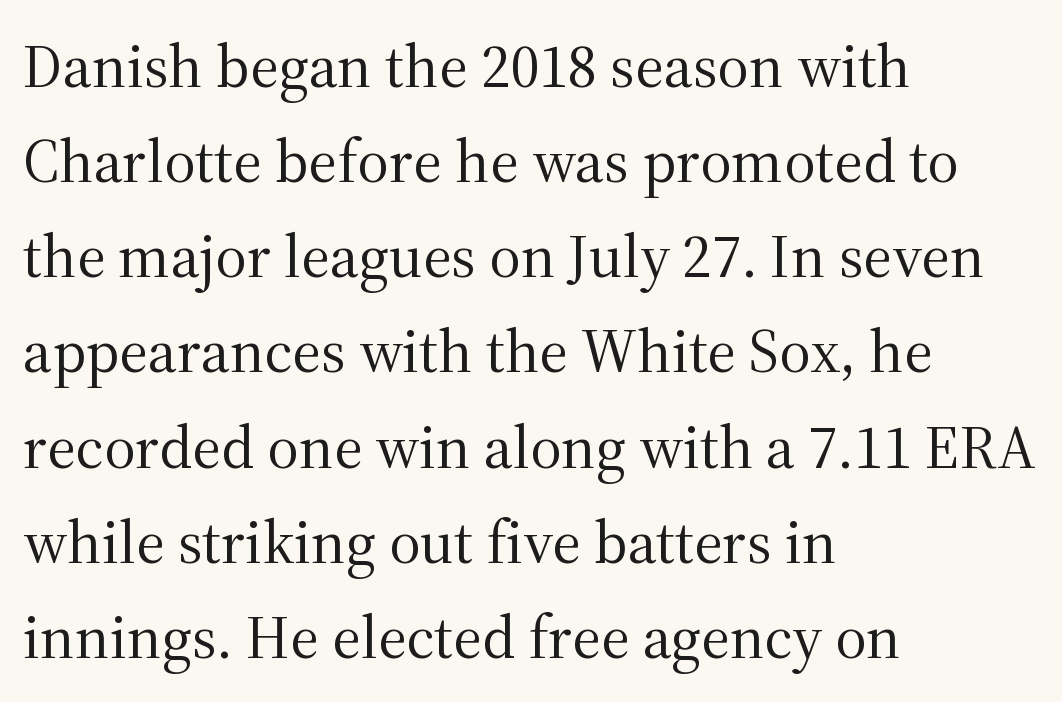
Q: Is the text bold? A: No.
Q: Is the text italic (slanted)? A: No, it is upright.
Q: Is the typeface a serif or a sans-serif typeface? A: Serif.
Q: Is the text underlined? A: No.
Q: How is the paragraph aligned? A: Left-aligned.
Q: Is the spacing between letters normal or unusually wide? A: Normal.
Q: Is the spacing between lines tight, normal or loose? A: Normal.
Q: Width (condensed, normal, or wide)? A: Normal.
Q: Stroke contrast? A: Medium.
Q: x-height? A: Medium.
Q: Monospaced? A: No.
